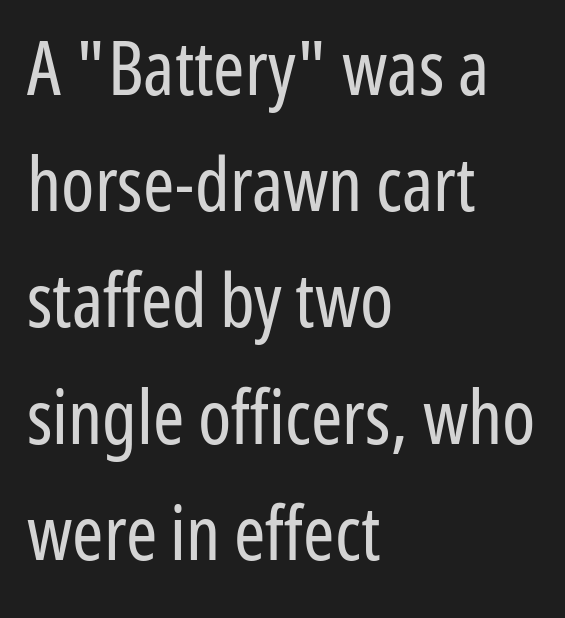
Q: Is the text bold? A: No.
Q: Is the text italic (slanted)? A: No, it is upright.
Q: Is the typeface a serif or a sans-serif typeface? A: Sans-serif.
Q: Is the text underlined? A: No.
Q: How is the paragraph aligned? A: Left-aligned.
Q: Is the spacing between letters normal or unusually wide? A: Normal.
Q: Is the spacing between lines tight, normal or loose? A: Normal.
Q: Width (condensed, normal, or wide)? A: Condensed.
Q: Stroke contrast? A: Low.
Q: x-height? A: Medium.
Q: Monospaced? A: No.
